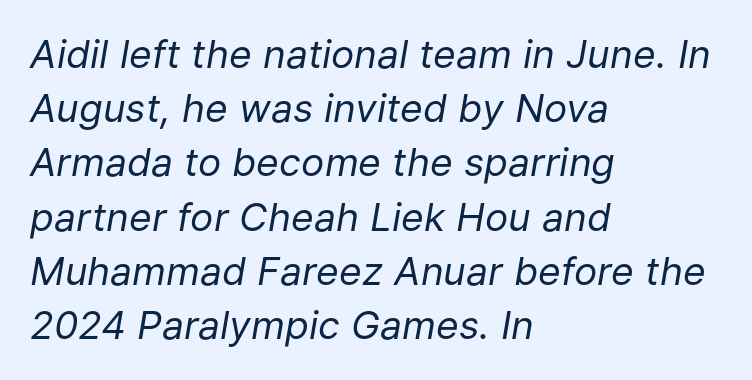
Whoever set this chose a conventional vertical rhythm. The lines in this sample share a left origin and differ only in where they stop. Glance below the letters and you will spot only blank space. No chunkiness to these letters — they're not bold.
